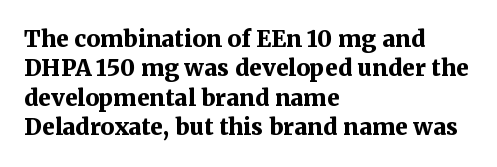
{"italic": "no", "bold": "yes", "underline": "no", "align": "left", "line_spacing": "normal", "line_spacing_ratio": 1.28, "letter_spacing": "normal", "letter_spacing_em": 0.0, "glyph_px": 23}
